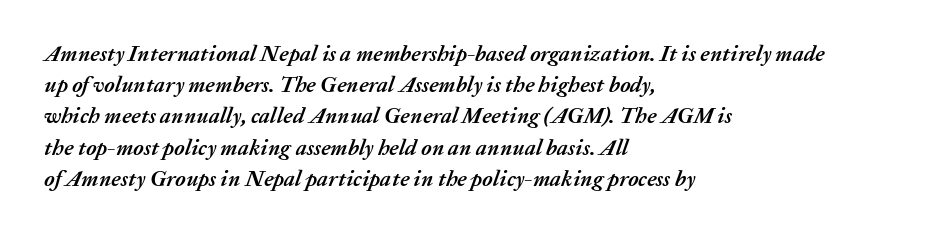
Horizontal alignment here is leftward, the default for most running prose. Unmarked baselines from the first word to the last. This is oblique type, the kind used for emphasis or titles. In terms of letterspacing, this is plain default setting. The block of text has a typical density, with ordinary space between rows.
